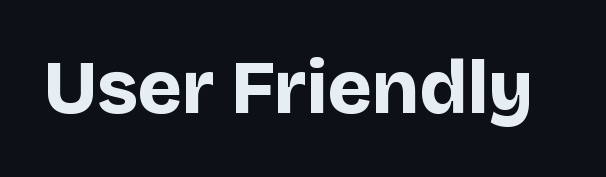
{"serif": "no", "italic": "no", "bold": "yes", "weight": "bold", "width": "normal", "stroke_contrast": "low", "x_height": "large", "monospaced": "no", "underline": "no", "letter_spacing": "normal", "letter_spacing_em": 0.0, "glyph_px": 75}
